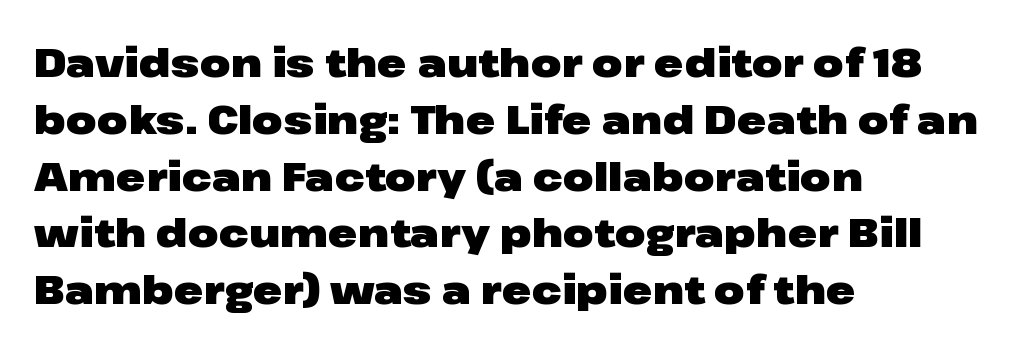
The image shows 40 px heavy, wide sans-serif type, upright; set left-aligned, normal line spacing (1.42x), normal letter spacing, not underlined; low stroke contrast and a medium x-height.
